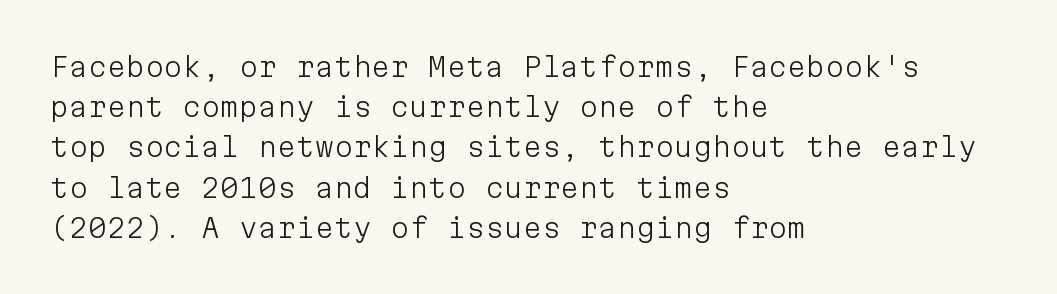
The image shows 27 px text type, upright; set left-aligned, normal line spacing (1.49x), normal letter spacing, not underlined.
